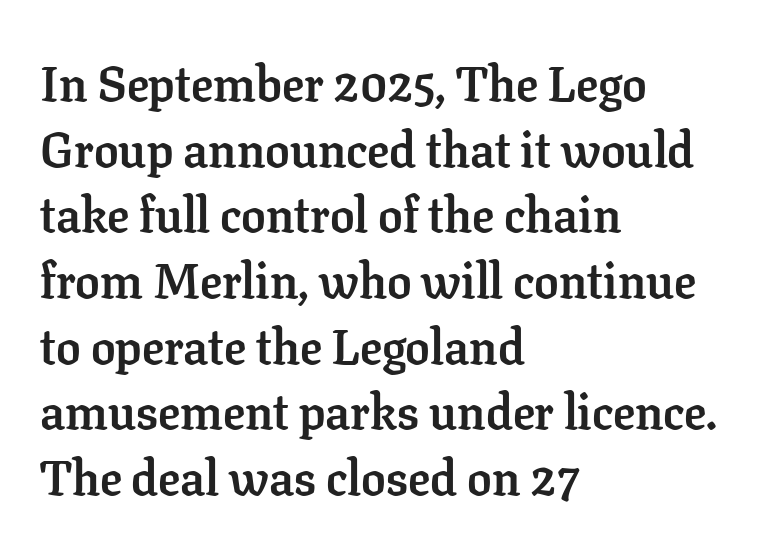
The image shows 49 px semibold serif type, upright; set left-aligned, normal line spacing (1.34x), normal letter spacing, not underlined; low stroke contrast and a medium x-height.
